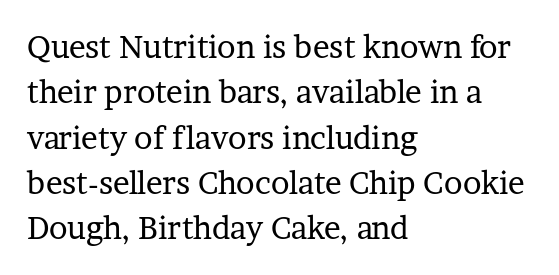
Q: Is the text bold? A: No.
Q: Is the text italic (slanted)? A: No, it is upright.
Q: Is the typeface a serif or a sans-serif typeface? A: Serif.
Q: Is the text underlined? A: No.
Q: How is the paragraph aligned? A: Left-aligned.
Q: Is the spacing between letters normal or unusually wide? A: Normal.
Q: Is the spacing between lines tight, normal or loose? A: Normal.
Q: Width (condensed, normal, or wide)? A: Normal.
Q: Stroke contrast? A: Low.
Q: x-height? A: Medium.
Q: Monospaced? A: No.
